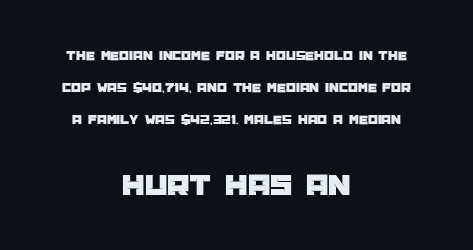
{"serif": "no", "italic": "no", "width": "normal", "stroke_contrast": "low", "x_height": "large", "monospaced": "no", "underline": "no", "align": "center", "line_spacing": "loose", "line_spacing_ratio": 2.27, "letter_spacing": "normal", "letter_spacing_em": 0.0, "larger_block": "second", "size_ratio": 2.29, "glyph_px": 32}
